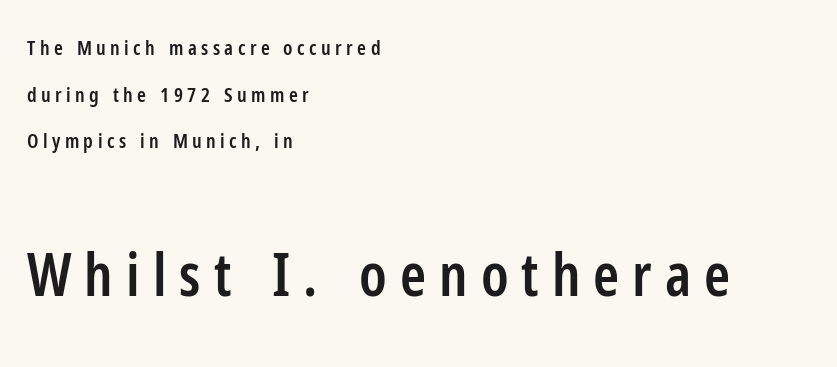
The image shows 59 px semibold, condensed sans-serif type, upright; set left-aligned, loose line spacing (2.33x), unusually wide letter spacing (+0.22 em), not underlined; the second (bottom) block is 2.95x larger; low stroke contrast and a medium x-height.
